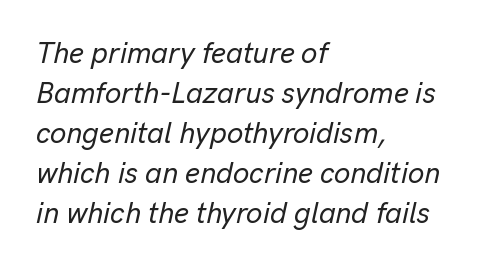
Q: Is the text italic (slanted)? A: Yes, it leans right by about 13 degrees.
Q: Is the text underlined? A: No.
Q: How is the paragraph aligned? A: Left-aligned.
Q: Is the spacing between letters normal or unusually wide? A: Normal.
Q: Is the spacing between lines tight, normal or loose? A: Normal.
Q: Width (condensed, normal, or wide)? A: Normal.
Q: Stroke contrast? A: Low.
Q: x-height? A: Medium.
Q: Monospaced? A: No.
